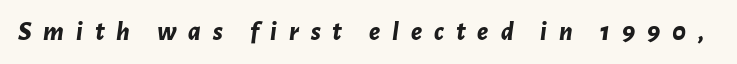
The image shows 27 px bold type, italic (leaning right); set unusually wide letter spacing (+0.44 em), not underlined.
